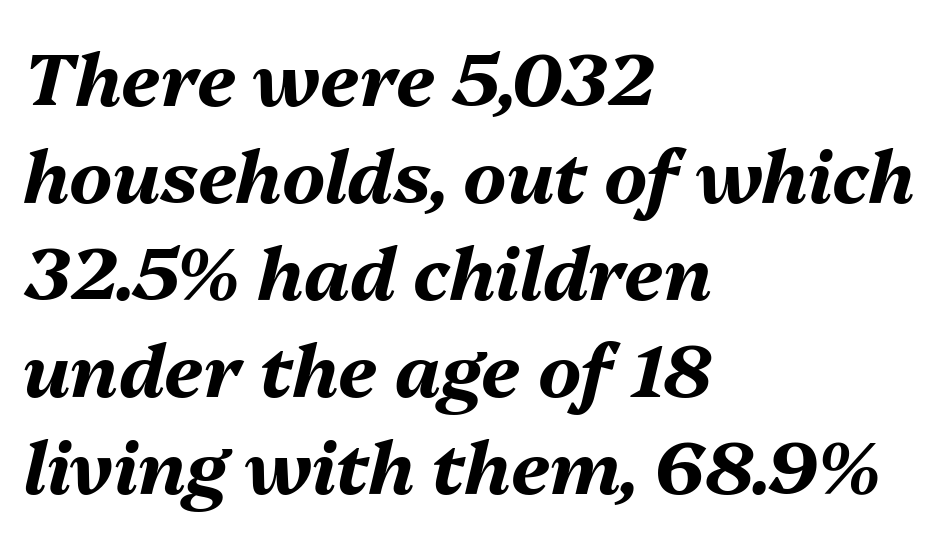
The image shows 73 px bold type, italic (leaning right); set left-aligned, normal line spacing (1.33x), normal letter spacing, not underlined; medium stroke contrast and a medium x-height.
